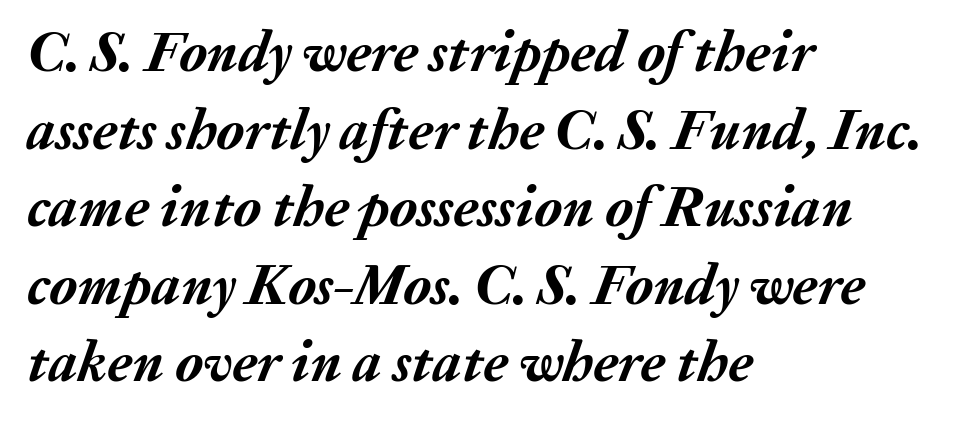
Q: Is the text bold? A: Yes.
Q: Is the text italic (slanted)? A: Yes, it leans right by about 20 degrees.
Q: Is the text underlined? A: No.
Q: How is the paragraph aligned? A: Left-aligned.
Q: Is the spacing between letters normal or unusually wide? A: Normal.
Q: Is the spacing between lines tight, normal or loose? A: Normal.
Q: Width (condensed, normal, or wide)? A: Normal.
Q: Stroke contrast? A: Medium.
Q: x-height? A: Medium.
Q: Monospaced? A: No.
